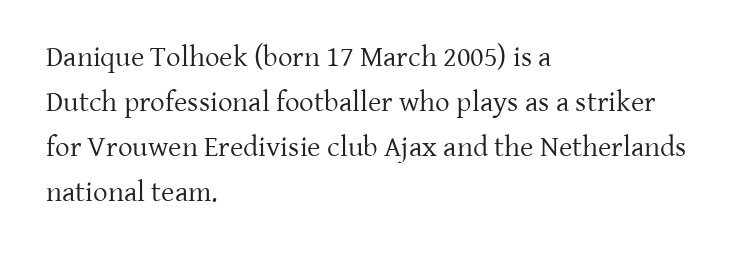
No extra tracking has been applied to these lines. The ragged edge is on the right, which tells us the setting is flush left. No letter is thick-stroked: the sample isn't bold. This is roman type, the default non-slanted kind.
